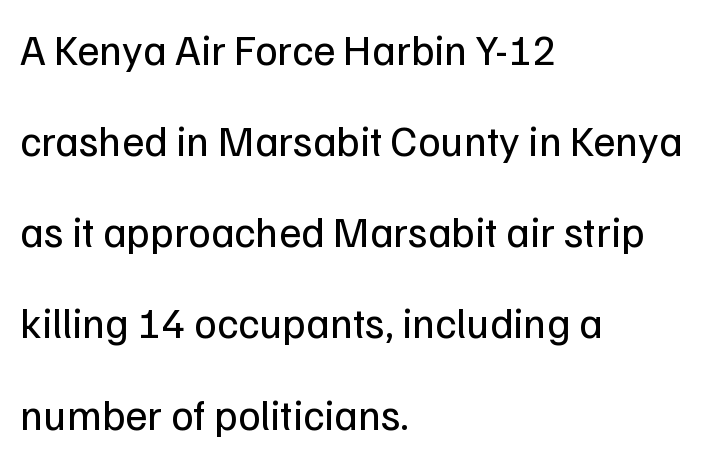
Q: Is the text bold? A: No.
Q: Is the text italic (slanted)? A: No, it is upright.
Q: Is the typeface a serif or a sans-serif typeface? A: Sans-serif.
Q: Is the text underlined? A: No.
Q: How is the paragraph aligned? A: Left-aligned.
Q: Is the spacing between letters normal or unusually wide? A: Normal.
Q: Is the spacing between lines tight, normal or loose? A: Loose.
Q: Width (condensed, normal, or wide)? A: Normal.
Q: Stroke contrast? A: Low.
Q: x-height? A: Medium.
Q: Monospaced? A: No.
